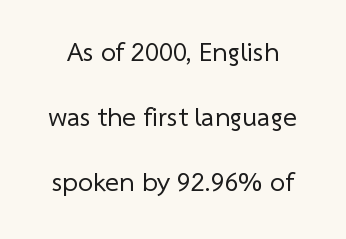
The image shows 27 px text type; set loose line spacing (2.4x), normal letter spacing, not underlined.
